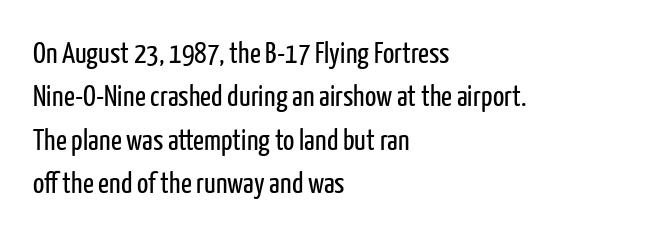
{"serif": "no", "italic": "no", "bold": "no", "weight": "regular", "width": "condensed", "stroke_contrast": "low", "x_height": "medium", "monospaced": "no", "underline": "no", "align": "left", "line_spacing": "normal", "line_spacing_ratio": 1.45, "letter_spacing": "normal", "letter_spacing_em": 0.0, "glyph_px": 30}
